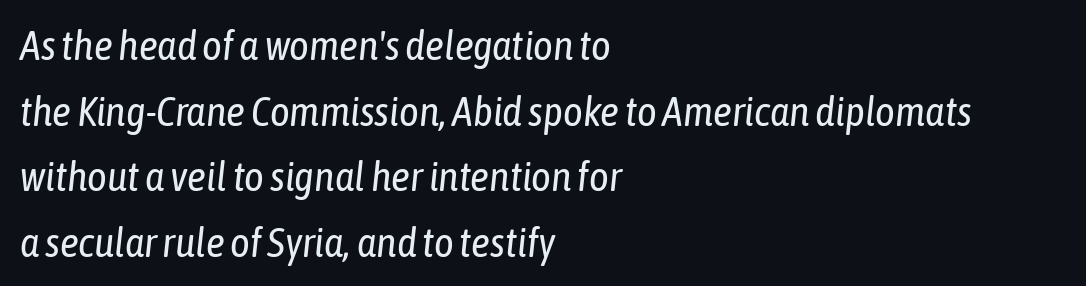
Q: Is the text bold? A: No.
Q: Is the text italic (slanted)? A: Yes, it leans right by about 6 degrees.
Q: Is the text underlined? A: No.
Q: How is the paragraph aligned? A: Left-aligned.
Q: Is the spacing between letters normal or unusually wide? A: Normal.
Q: Is the spacing between lines tight, normal or loose? A: Normal.
Q: Width (condensed, normal, or wide)? A: Condensed.
Q: Stroke contrast? A: Low.
Q: x-height? A: Medium.
Q: Monospaced? A: No.
